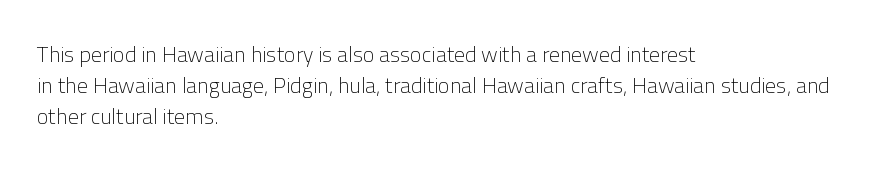
Q: Is the text bold? A: No.
Q: Is the text italic (slanted)? A: No, it is upright.
Q: Is the text underlined? A: No.
Q: How is the paragraph aligned? A: Left-aligned.
Q: Is the spacing between letters normal or unusually wide? A: Normal.
Q: Is the spacing between lines tight, normal or loose? A: Normal.
